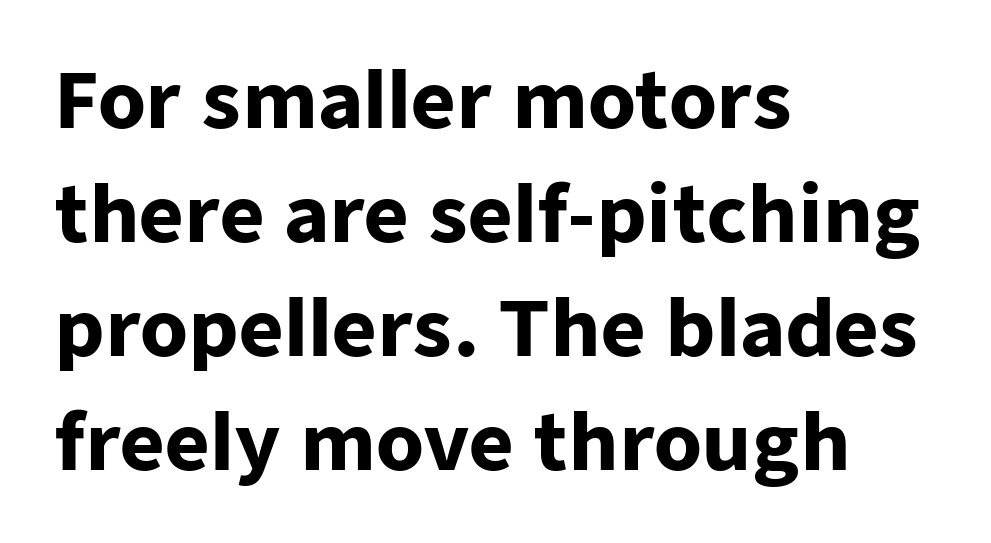
The image shows 77 px heavy sans-serif type, upright; set left-aligned, normal line spacing (1.48x), normal letter spacing, not underlined; low stroke contrast and a medium x-height.
